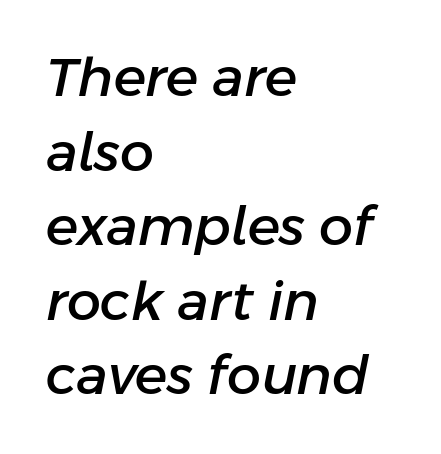
The image shows 54 px text type, italic (leaning right); set left-aligned, normal line spacing (1.38x), normal letter spacing, not underlined; low stroke contrast and a medium x-height.
